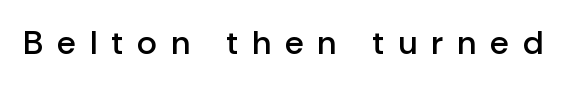
{"serif": "no", "italic": "no", "bold": "semi", "weight": "semibold", "width": "normal", "stroke_contrast": "low", "x_height": "medium", "monospaced": "no", "underline": "no", "letter_spacing": "wide", "letter_spacing_em": 0.4, "glyph_px": 34}
